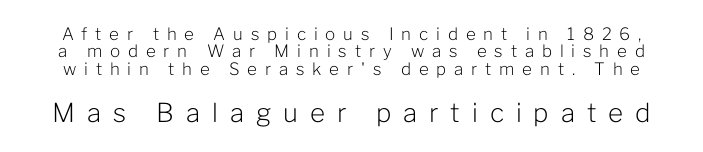
Is there much room between lines? No — they nearly touch. The letters stand upright; this is a roman face. The strip under each line holds only bare page. The tracking reads as deliberately expanded to a designer's eye. Larger block? The one below; the one above is distinctly smaller.
